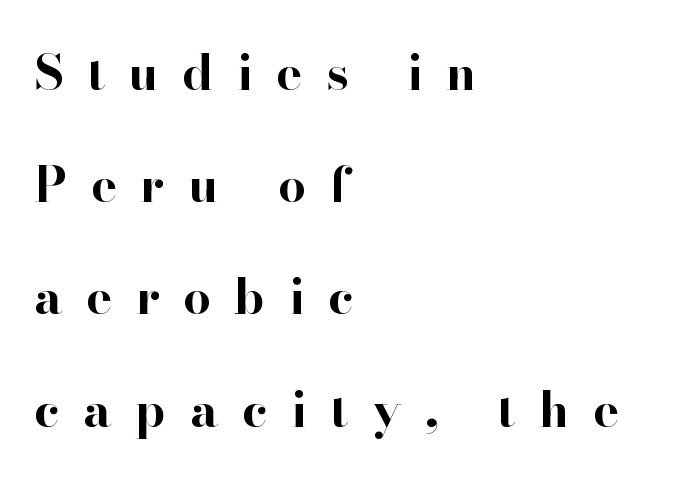
The image shows 49 px bold serif type, upright; set left-aligned, loose line spacing (2.29x), unusually wide letter spacing (+0.48 em), not underlined; high stroke contrast and a small x-height.
